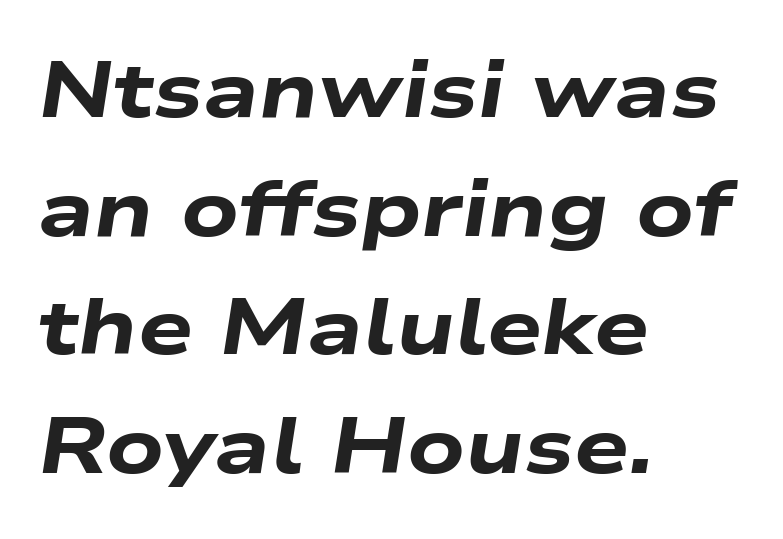
Q: Is the text bold? A: Yes.
Q: Is the text italic (slanted)? A: Yes, it leans right by about 9 degrees.
Q: Is the text underlined? A: No.
Q: How is the paragraph aligned? A: Left-aligned.
Q: Is the spacing between letters normal or unusually wide? A: Normal.
Q: Is the spacing between lines tight, normal or loose? A: Normal.
Q: Width (condensed, normal, or wide)? A: Wide.
Q: Stroke contrast? A: Low.
Q: x-height? A: Medium.
Q: Monospaced? A: No.
